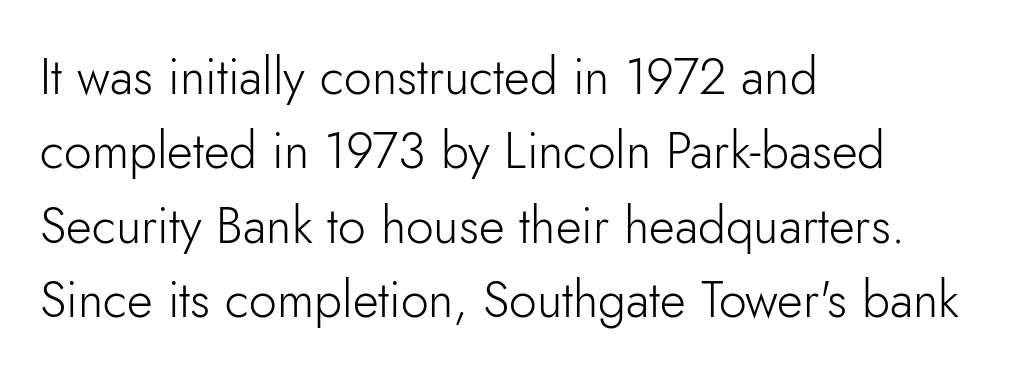
The image shows 50 px light sans-serif type, upright; set left-aligned, normal line spacing (1.49x), normal letter spacing, not underlined; low stroke contrast and a small x-height.
